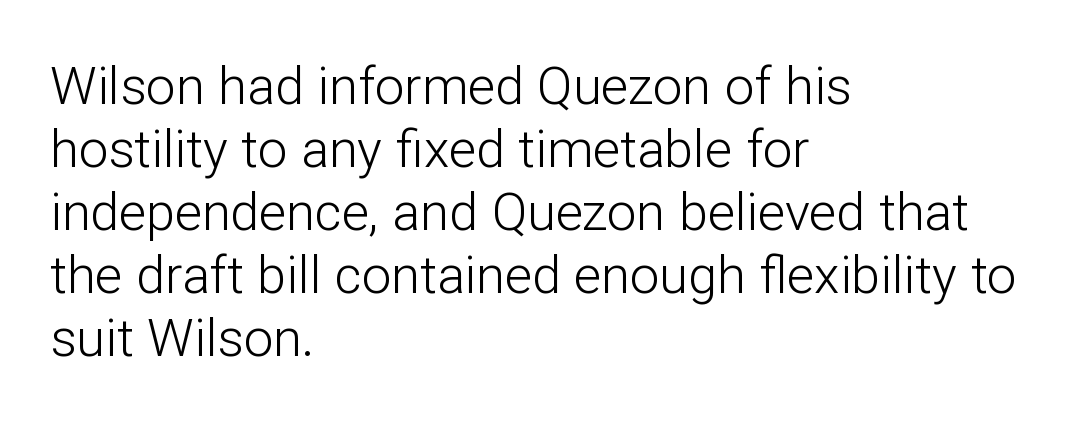
The ragged edge is on the right, which tells us the setting is flush left. The gap between lines stays unmarked. This sample uses plain, unmodified letter spacing. The rendering uses natural spacing where letterforms have individual widths.
